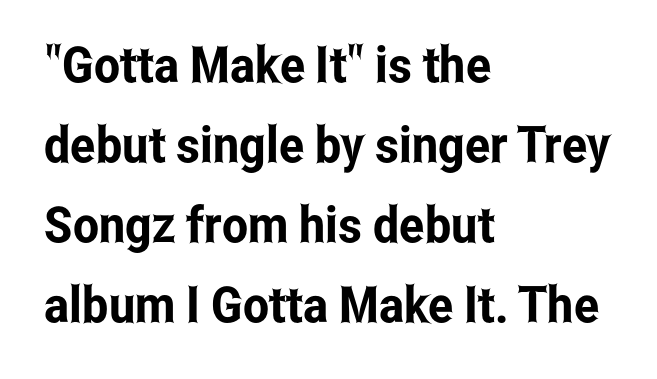
The image shows 50 px condensed sans-serif type, upright; set left-aligned, normal line spacing (1.6x), normal letter spacing, not underlined; low stroke contrast and a medium x-height.
